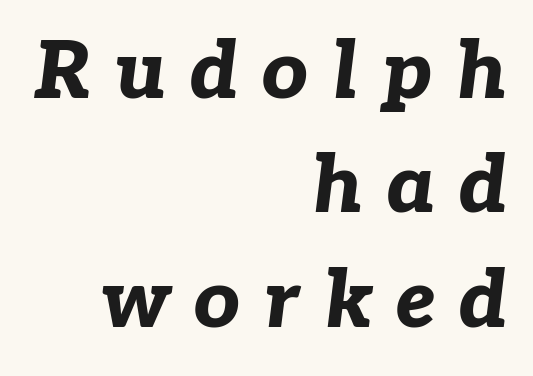
Q: Is the text bold? A: Yes.
Q: Is the text italic (slanted)? A: Yes, it leans right by about 7 degrees.
Q: Is the text underlined? A: No.
Q: How is the paragraph aligned? A: Right-aligned.
Q: Is the spacing between letters normal or unusually wide? A: Unusually wide.
Q: Is the spacing between lines tight, normal or loose? A: Normal.
Q: Width (condensed, normal, or wide)? A: Normal.
Q: Stroke contrast? A: Low.
Q: x-height? A: Medium.
Q: Monospaced? A: No.
